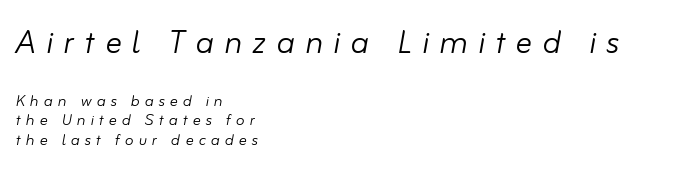
The image shows 41 px light type, italic (leaning right); set left-aligned, tight line spacing (0.96x), unusually wide letter spacing (+0.25 em), not underlined; the first (top) block is 2.05x larger; low stroke contrast and a small x-height.
